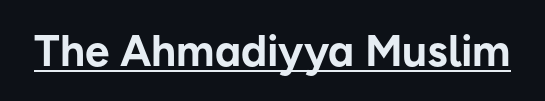
The image shows 44 px bold sans-serif type, upright; set normal letter spacing, underlined; low stroke contrast and a medium x-height.
